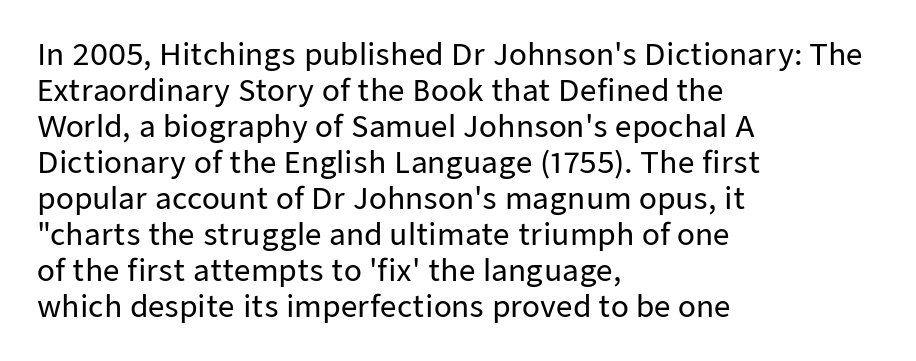
Lines of text with bare space underneath. A typesetter would call this zero additional tracking. Classification — sans serif. Compared with a centered layout, this one pins lines to the left instead. When letters stand straight like this, we call the style roman or upright.
